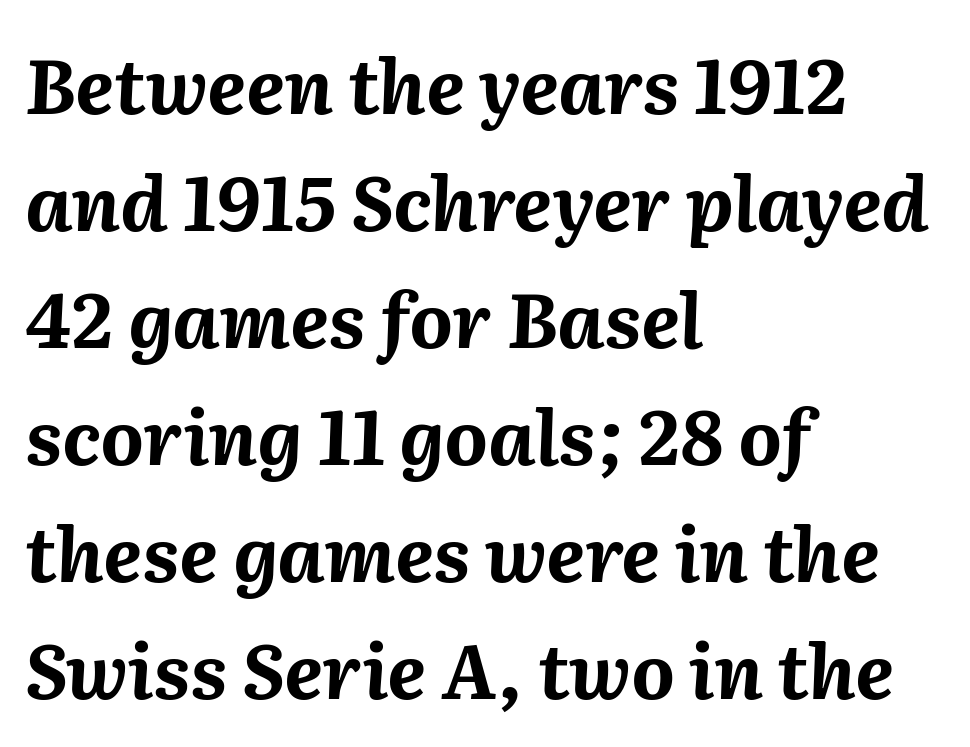
I'd describe the lettering as bold — thick and assertive. The letters advance in unequal steps, a hallmark of proportional type. All the whitespace from short lines collects on the right. Tall strokes in this sample are angled rather than plumb. Words float on clear page, feet unadorned. This rendering leaves character spacing at its baseline value.
